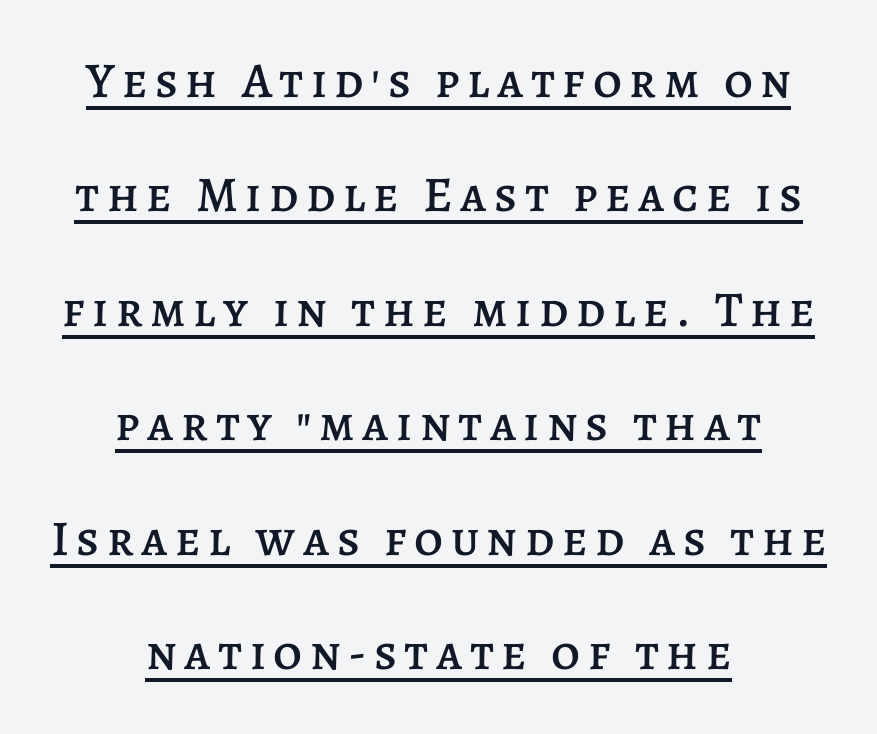
Where is the straight margin? There isn't one; the lines are centered. This rendering features underlined lettering. Notice the wide empty band between every row — that's loose leading. The face used here is proportionally spaced, like ordinary book or web type. This is the regular roman posture of the typeface.
